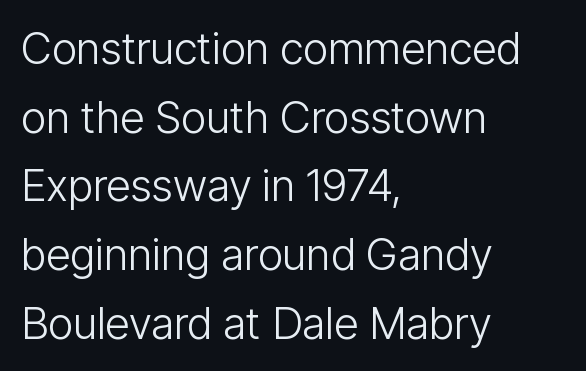
The image shows 44 px light, condensed sans-serif type, upright; set left-aligned, normal line spacing (1.56x), normal letter spacing, not underlined; low stroke contrast and a medium x-height.
